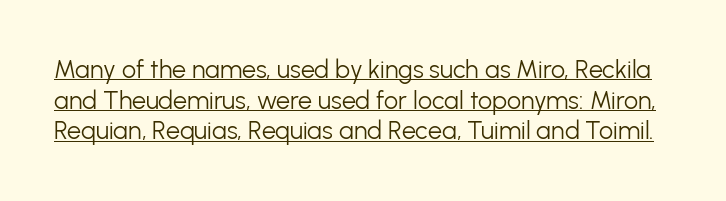
Q: Is the text bold? A: No.
Q: Is the text italic (slanted)? A: No, it is upright.
Q: Is the text underlined? A: Yes.
Q: Is the spacing between letters normal or unusually wide? A: Normal.
